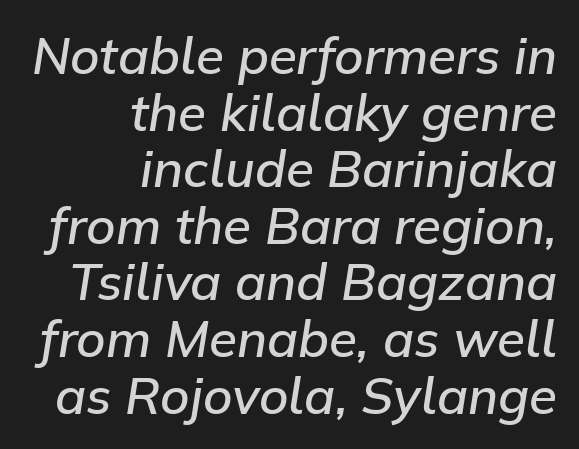
A somewhat darkened texture: the type is semibold rather than bold. The text block is weighted toward the right margin, trailing off unevenly leftward. Tracking value appears to be zero — textbook default spacing. The glyphs are unaccompanied by any horizontal stroke below them.
